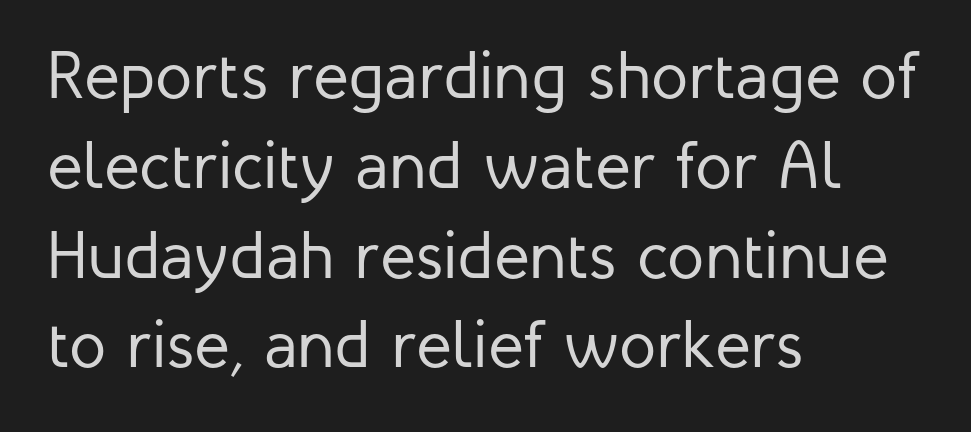
Q: Is the text bold? A: No.
Q: Is the text italic (slanted)? A: No, it is upright.
Q: Is the typeface a serif or a sans-serif typeface? A: Sans-serif.
Q: Is the text underlined? A: No.
Q: How is the paragraph aligned? A: Left-aligned.
Q: Is the spacing between letters normal or unusually wide? A: Normal.
Q: Is the spacing between lines tight, normal or loose? A: Normal.
Q: Width (condensed, normal, or wide)? A: Normal.
Q: Stroke contrast? A: Low.
Q: x-height? A: Medium.
Q: Monospaced? A: No.
